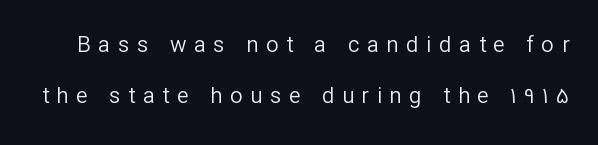
The image shows 22 px text type, upright; set loose line spacing (2.34x), unusually wide letter spacing (+0.35 em), not underlined.
